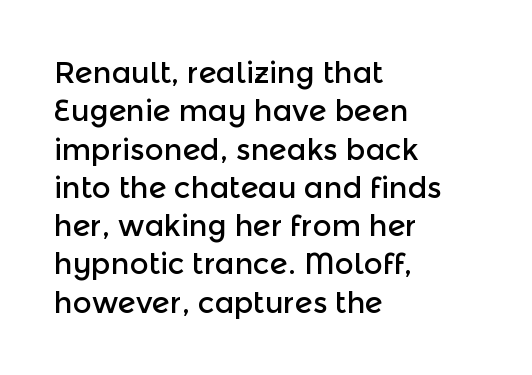
Think of a printed novel: that variable character pitch is what you see here. The leading is moderate, giving the passage an even texture. Students, note that the glyphs here touch the page at normal intervals. Type without underlining.
